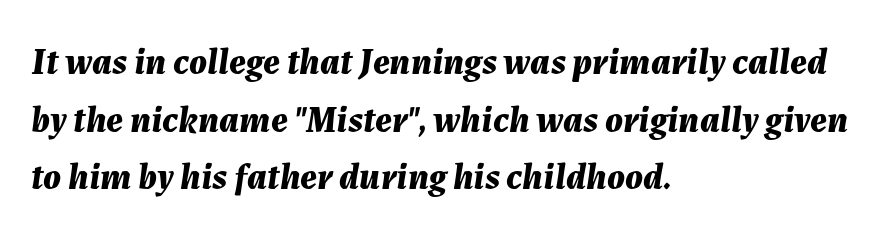
Q: Is the text bold? A: Yes.
Q: Is the text italic (slanted)? A: Yes, it leans right by about 7 degrees.
Q: Is the text underlined? A: No.
Q: How is the paragraph aligned? A: Left-aligned.
Q: Is the spacing between letters normal or unusually wide? A: Normal.
Q: Is the spacing between lines tight, normal or loose? A: Normal.
Q: Width (condensed, normal, or wide)? A: Normal.
Q: Stroke contrast? A: Medium.
Q: x-height? A: Medium.
Q: Monospaced? A: No.
